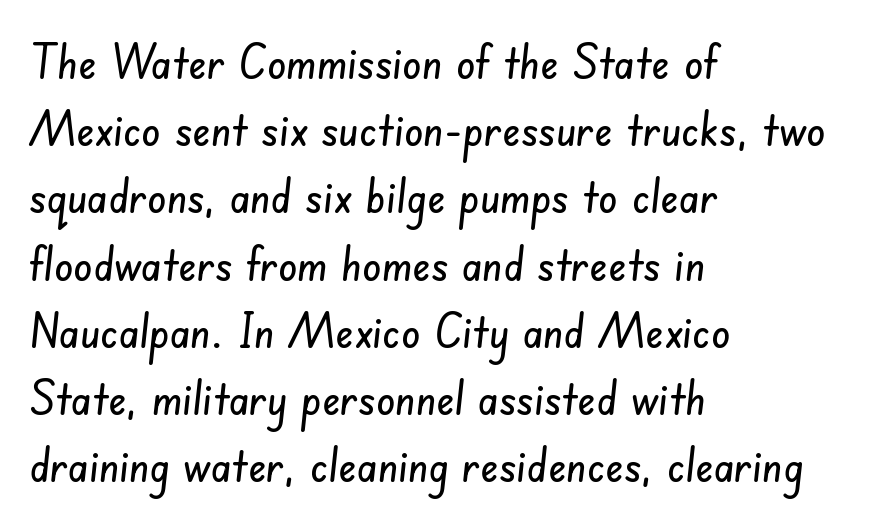
Q: Is the typeface a serif or a sans-serif typeface? A: Sans-serif.
Q: Is the text underlined? A: No.
Q: How is the paragraph aligned? A: Left-aligned.
Q: Is the spacing between letters normal or unusually wide? A: Normal.
Q: Is the spacing between lines tight, normal or loose? A: Normal.
Q: Width (condensed, normal, or wide)? A: Condensed.
Q: Stroke contrast? A: Low.
Q: x-height? A: Small.
Q: Monospaced? A: No.
